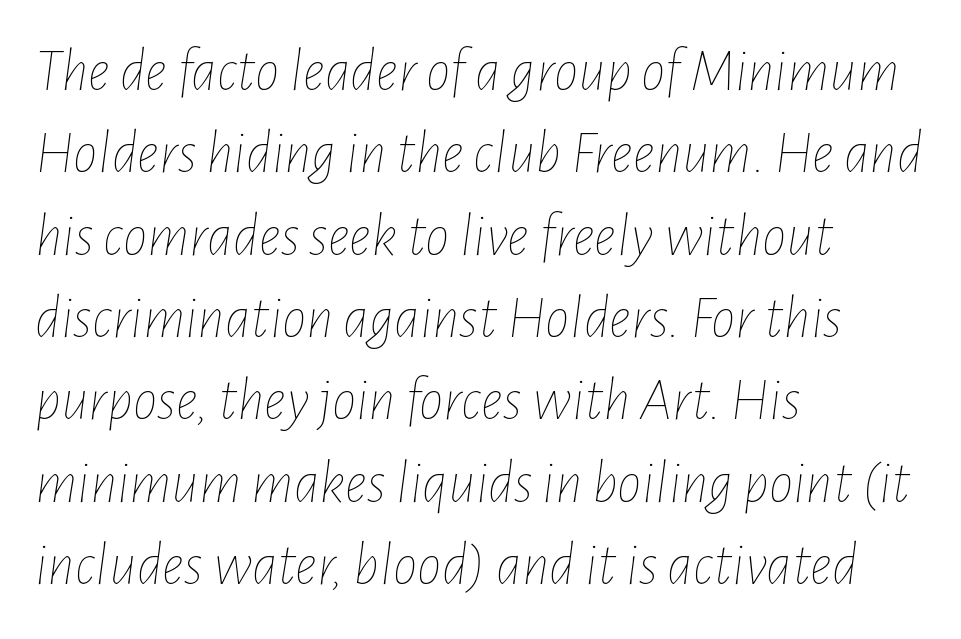
Q: Is the text bold? A: No.
Q: Is the text italic (slanted)? A: Yes, it leans right by about 7 degrees.
Q: Is the text underlined? A: No.
Q: How is the paragraph aligned? A: Left-aligned.
Q: Is the spacing between letters normal or unusually wide? A: Normal.
Q: Is the spacing between lines tight, normal or loose? A: Normal.
Q: Width (condensed, normal, or wide)? A: Condensed.
Q: Stroke contrast? A: Low.
Q: x-height? A: Medium.
Q: Monospaced? A: No.
